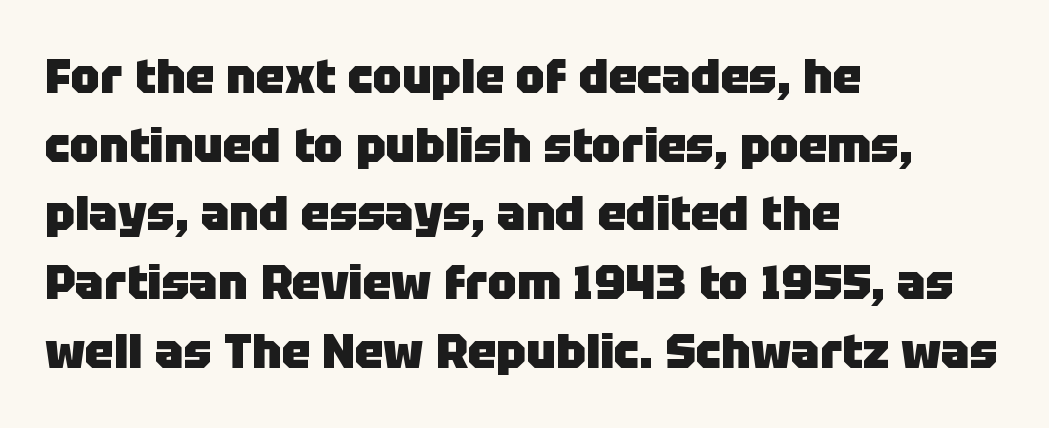
The typography opts for an upright posture over an oblique one. The passage shown stacks its lines at a standard gap. A clean baseline with only descenders dipping below it. Does extra space separate the letters? No, they use regular spacing. The face used here has the dense, thick strokes of a bold.
